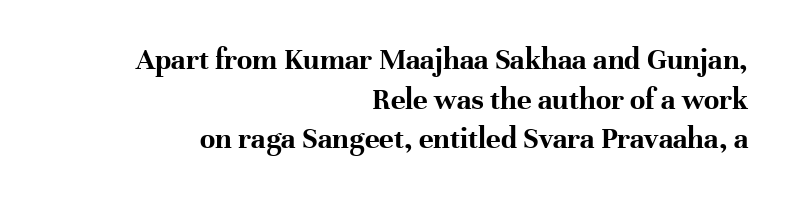
{"serif": "yes", "italic": "no", "bold": "yes", "weight": "bold", "width": "normal", "stroke_contrast": "high", "x_height": "medium", "monospaced": "no", "underline": "no", "align": "right", "line_spacing": "normal", "line_spacing_ratio": 1.28, "letter_spacing": "normal", "letter_spacing_em": 0.0, "glyph_px": 31}
